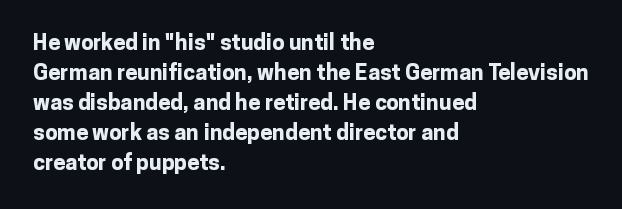
Q: Is the text bold? A: Yes.
Q: Is the text italic (slanted)? A: No, it is upright.
Q: Is the text underlined? A: No.
Q: How is the paragraph aligned? A: Left-aligned.
Q: Is the spacing between letters normal or unusually wide? A: Normal.
Q: Is the spacing between lines tight, normal or loose? A: Normal.
